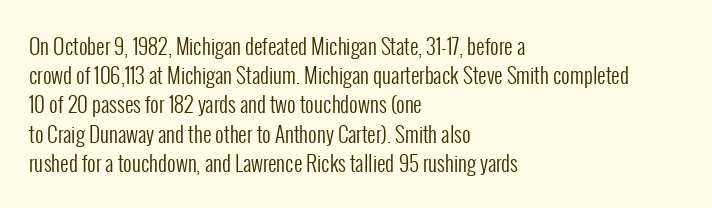
{"italic": "no", "bold": "no", "underline": "no", "align": "left", "line_spacing": "normal", "line_spacing_ratio": 1.39, "letter_spacing": "normal", "letter_spacing_em": 0.0, "glyph_px": 21}
